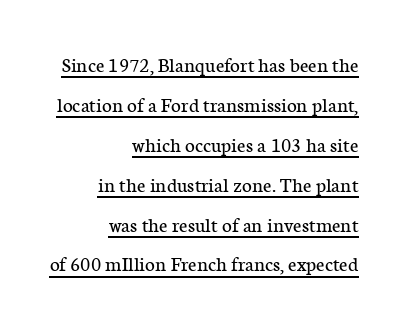
{"italic": "no", "bold": "no", "underline": "yes", "align": "right", "line_spacing": "loose", "line_spacing_ratio": 1.9, "letter_spacing": "normal", "letter_spacing_em": 0.0, "glyph_px": 21}
